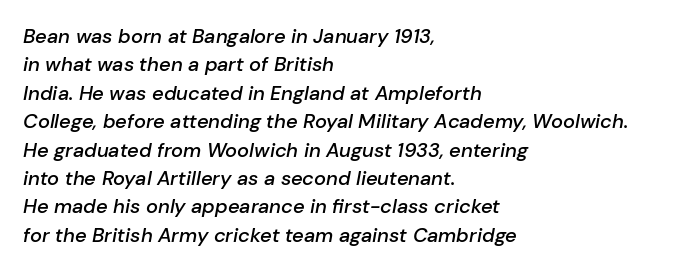
What weight is shown? A semibold, between regular and bold. The vertical gap from one line to the next is medium. Clear beneath every line of the passage. Horizontally, the lines are justified to the leading edge only.
